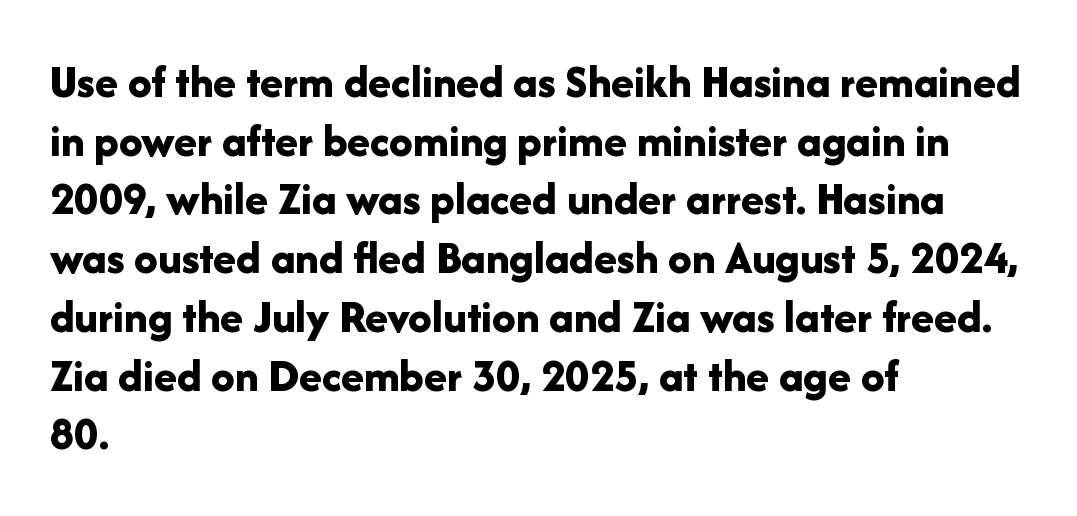
Q: Is the text bold? A: Yes.
Q: Is the text italic (slanted)? A: No, it is upright.
Q: Is the typeface a serif or a sans-serif typeface? A: Sans-serif.
Q: Is the text underlined? A: No.
Q: How is the paragraph aligned? A: Left-aligned.
Q: Is the spacing between letters normal or unusually wide? A: Normal.
Q: Is the spacing between lines tight, normal or loose? A: Normal.
Q: Width (condensed, normal, or wide)? A: Normal.
Q: Stroke contrast? A: Low.
Q: x-height? A: Medium.
Q: Monospaced? A: No.
